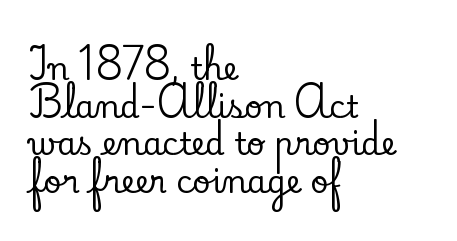
The image shows 31 px serif type, upright; set left-aligned, line spacing 1.21x, normal letter spacing, not underlined; low stroke contrast and a small x-height.
